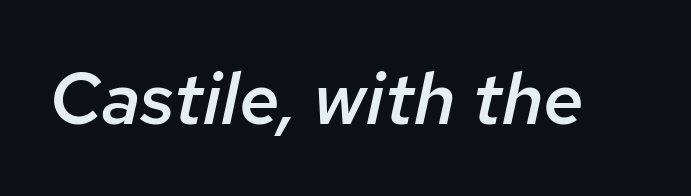
The image shows 73 px semibold type, italic (leaning right); set normal letter spacing, not underlined; low stroke contrast and a medium x-height.
